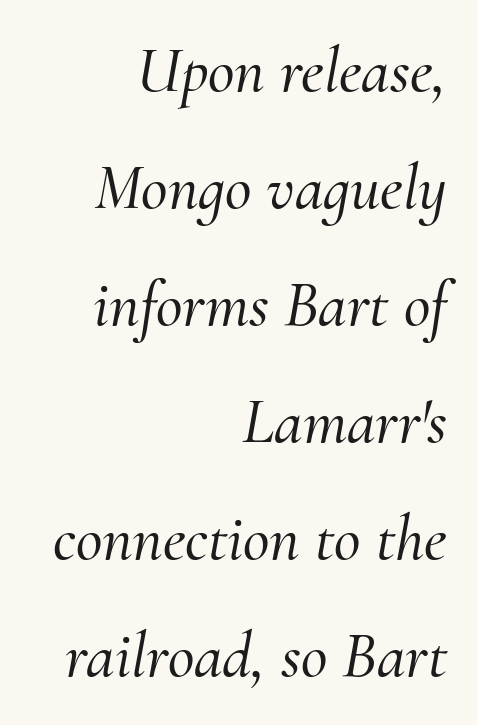
Just letters on the line, the space beneath them empty. Looks like regular typesetting: each glyph gets only the width it needs. Casual observation: everything's shoved over to the right. The glyphs in this specimen are seriffed. Italic? Definitely — the glyphs are oblique. Standard letterfit; no display-style spreading of the glyphs.
